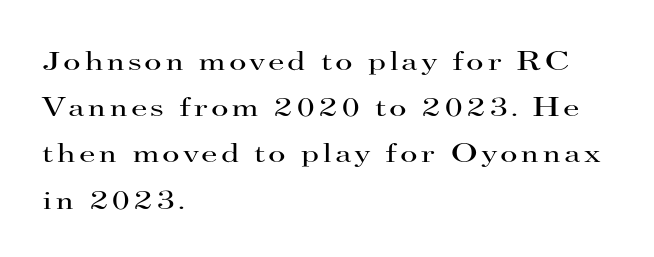
{"italic": "no", "bold": "no", "underline": "no", "align": "left", "line_spacing_ratio": 1.71, "glyph_px": 27}
